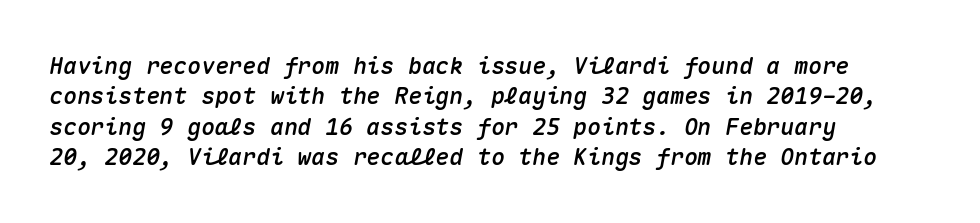
Q: Is the text italic (slanted)? A: Yes, it leans right by about 10 degrees.
Q: Is the text underlined? A: No.
Q: How is the paragraph aligned? A: Left-aligned.
Q: Is the spacing between letters normal or unusually wide? A: Normal.
Q: Is the spacing between lines tight, normal or loose? A: Normal.
